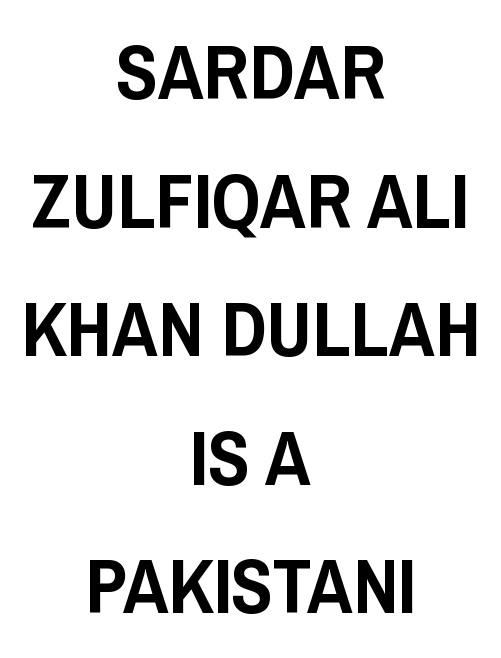
Q: Is the text italic (slanted)? A: No, it is upright.
Q: Is the typeface a serif or a sans-serif typeface? A: Sans-serif.
Q: Is the text underlined? A: No.
Q: How is the paragraph aligned? A: Centered.
Q: Is the spacing between letters normal or unusually wide? A: Normal.
Q: Is the spacing between lines tight, normal or loose? A: Normal.
Q: Width (condensed, normal, or wide)? A: Condensed.
Q: Stroke contrast? A: Low.
Q: x-height? A: Large.
Q: Monospaced? A: No.
